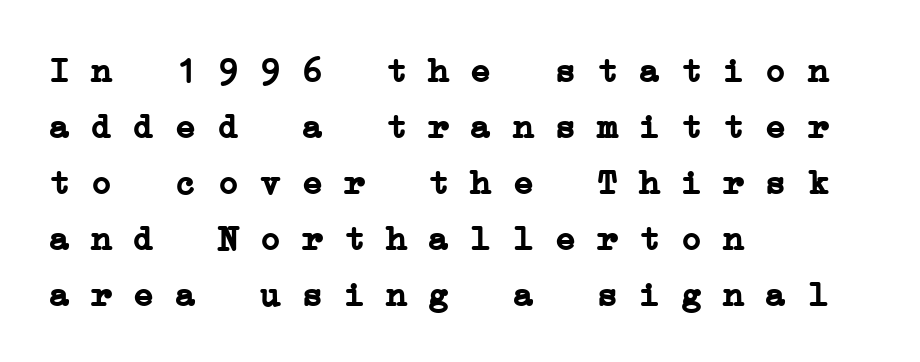
The image shows 35 px semibold, wide serif type, monospaced; set left-aligned, normal line spacing (1.6x), normal letter spacing, not underlined; low stroke contrast and a medium x-height.
